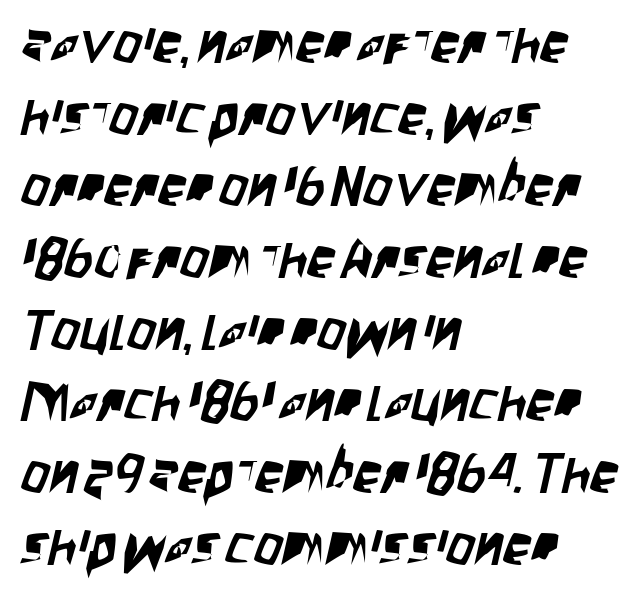
Vertical spacing — default. The face used here is proportionally spaced, like ordinary book or web type. Type without underlining. The font family rendered here belongs to the sans-serif group.
